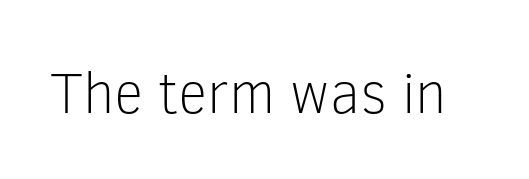
Q: Is the text bold? A: No.
Q: Is the text italic (slanted)? A: No, it is upright.
Q: Is the typeface a serif or a sans-serif typeface? A: Sans-serif.
Q: Is the text underlined? A: No.
Q: Is the spacing between letters normal or unusually wide? A: Normal.
Q: Width (condensed, normal, or wide)? A: Normal.
Q: Stroke contrast? A: Low.
Q: x-height? A: Medium.
Q: Monospaced? A: No.
